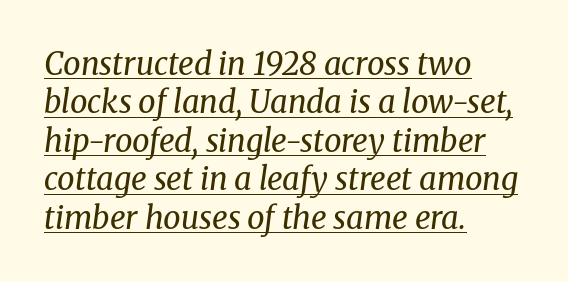
{"serif": "yes", "italic": "yes", "lean": "right", "slant_degrees": 8, "bold": "no", "weight": "regular", "width": "normal", "stroke_contrast": "medium", "x_height": "medium", "monospaced": "no", "underline": "yes", "align": "left", "line_spacing_ratio": 1.24, "letter_spacing": "normal", "letter_spacing_em": 0.0, "glyph_px": 31}
